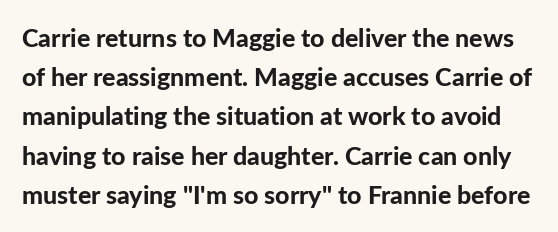
The string is rendered with underlining switched off. Leading: standard. Posture: upright roman. The passage shown is emphatically bold. The letterforms sit shoulder to shoulder at normal distance.
